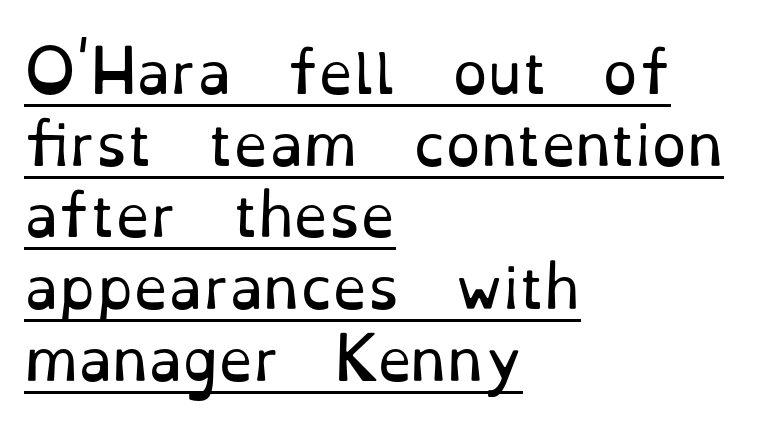
The image shows 56 px regular-weight type, upright; set left-aligned, normal line spacing (1.28x), normal letter spacing, underlined; low stroke contrast and a small x-height.
